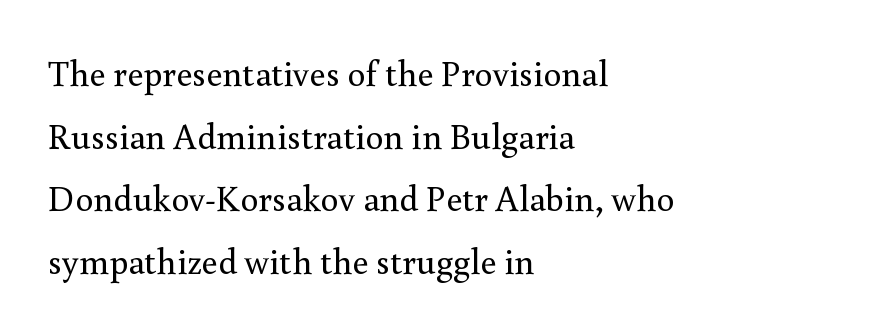
Looks like regular typesetting: each glyph gets only the width it needs. Ascenders rise straight up at ninety degrees. The weight would be labelled regular, book, light, or lighter still. Regarding serifs, this sample has them.
